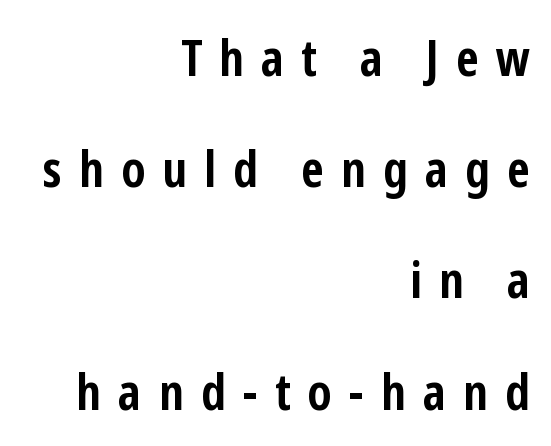
{"serif": "no", "italic": "no", "bold": "yes", "weight": "semibold", "width": "condensed", "stroke_contrast": "low", "x_height": "medium", "monospaced": "no", "underline": "no", "align": "right", "line_spacing": "loose", "line_spacing_ratio": 2.18, "letter_spacing": "wide", "letter_spacing_em": 0.33, "glyph_px": 51}
